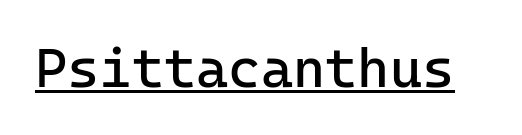
The image shows 55 px regular-weight sans-serif type, upright, monospaced; set normal letter spacing, underlined; low stroke contrast and a medium x-height.
